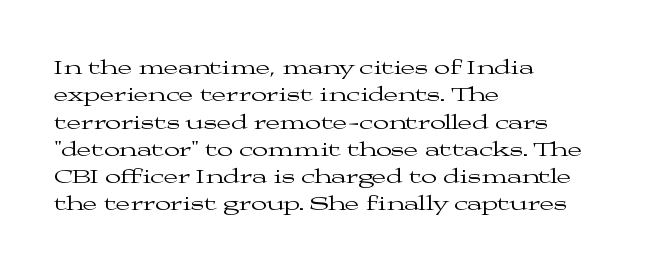
Q: Is the text bold? A: No.
Q: Is the text italic (slanted)? A: No, it is upright.
Q: Is the text underlined? A: No.
Q: How is the paragraph aligned? A: Left-aligned.
Q: Is the spacing between letters normal or unusually wide? A: Normal.
Q: Is the spacing between lines tight, normal or loose? A: Normal.
